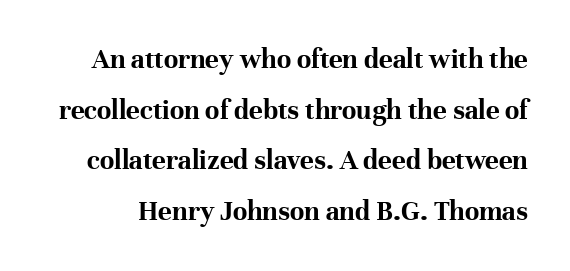
Q: Is the text bold? A: Yes.
Q: Is the text italic (slanted)? A: No, it is upright.
Q: Is the typeface a serif or a sans-serif typeface? A: Serif.
Q: Is the text underlined? A: No.
Q: Is the spacing between letters normal or unusually wide? A: Normal.
Q: Width (condensed, normal, or wide)? A: Normal.
Q: Stroke contrast? A: High.
Q: x-height? A: Medium.
Q: Monospaced? A: No.
